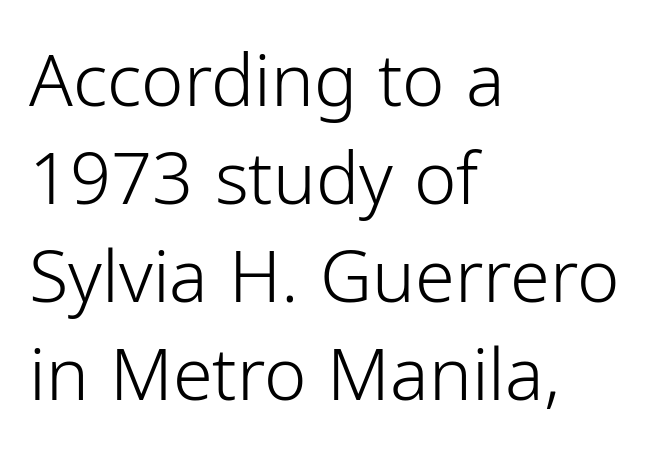
The image shows 72 px light sans-serif type, upright; set left-aligned, normal line spacing (1.36x), normal letter spacing, not underlined; low stroke contrast and a medium x-height.
